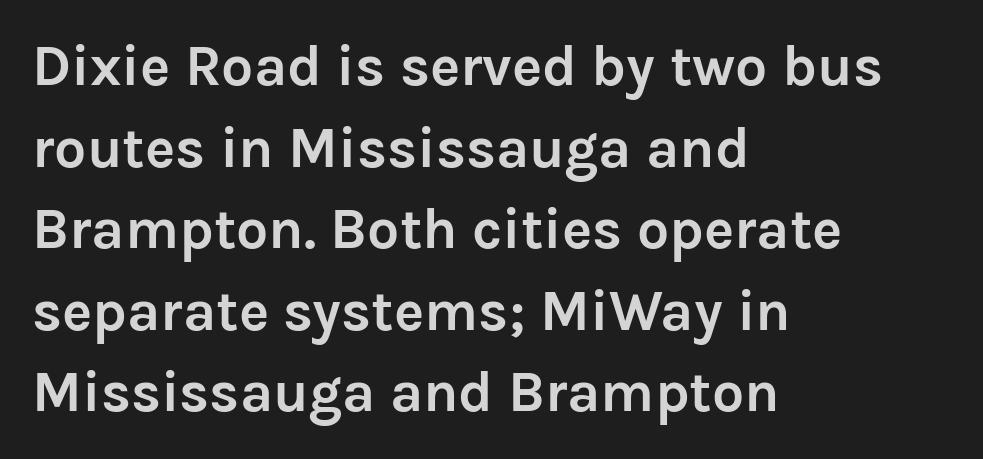
These lines sit exactly where default settings would place them. Letterform terminals end flat and unadorned throughout the passage. Spacing verdict: proportional, widths tailored to each character. This rendering uses left alignment, leaving the right contour irregular.
